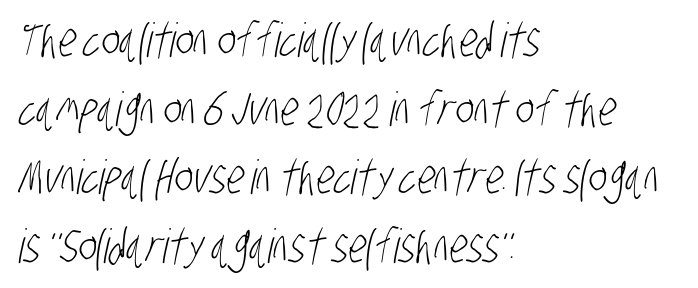
{"serif": "no", "bold": "no", "weight": "light", "width": "condensed", "stroke_contrast": "low", "x_height": "large", "monospaced": "no", "underline": "no", "align": "left", "line_spacing": "normal", "line_spacing_ratio": 1.46, "letter_spacing": "normal", "letter_spacing_em": 0.0, "glyph_px": 47}
